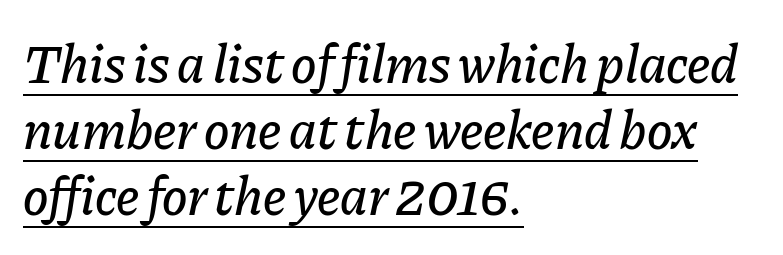
Q: Is the text italic (slanted)? A: Yes, it leans right by about 11 degrees.
Q: Is the text underlined? A: Yes.
Q: How is the paragraph aligned? A: Left-aligned.
Q: Is the spacing between letters normal or unusually wide? A: Normal.
Q: Width (condensed, normal, or wide)? A: Normal.
Q: Stroke contrast? A: Low.
Q: x-height? A: Medium.
Q: Monospaced? A: No.
